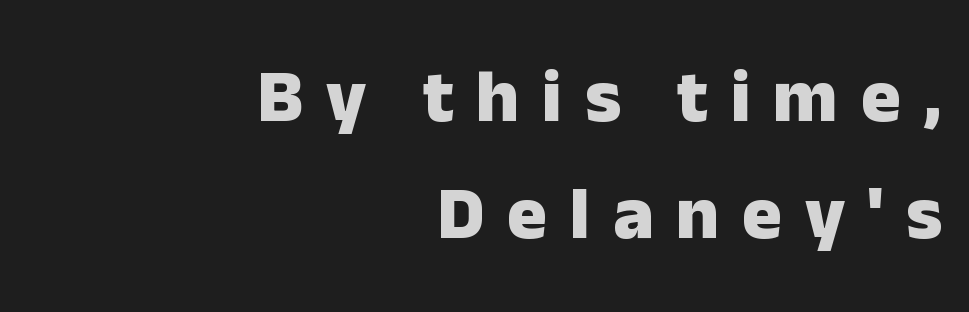
The image shows 75 px heavy sans-serif type, upright; set right-aligned, normal line spacing (1.56x), unusually wide letter spacing (+0.3 em), not underlined; low stroke contrast and a medium x-height.
